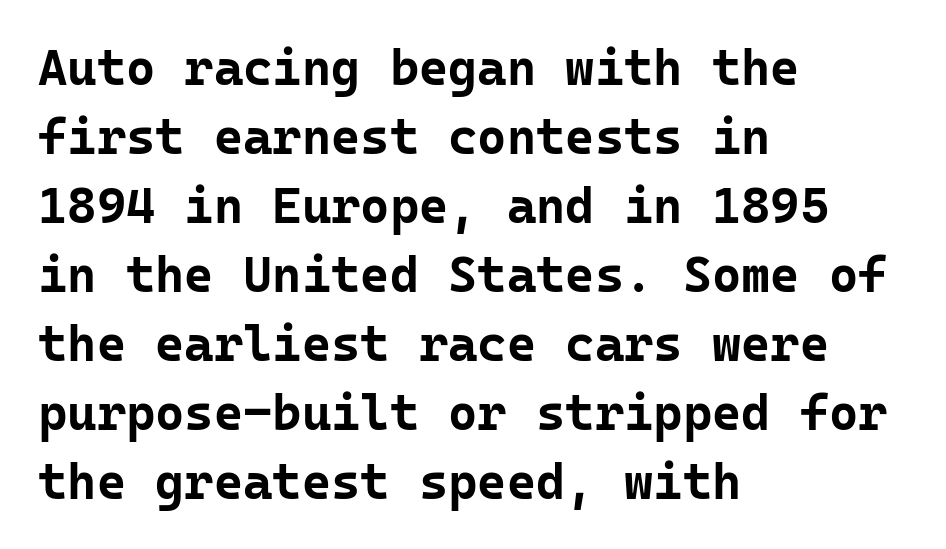
{"serif": "no", "italic": "no", "bold": "yes", "weight": "bold", "width": "normal", "stroke_contrast": "low", "x_height": "medium", "monospaced": "yes", "underline": "no", "align": "left", "line_spacing": "normal", "line_spacing_ratio": 1.38, "letter_spacing": "normal", "letter_spacing_em": 0.0, "glyph_px": 50}
